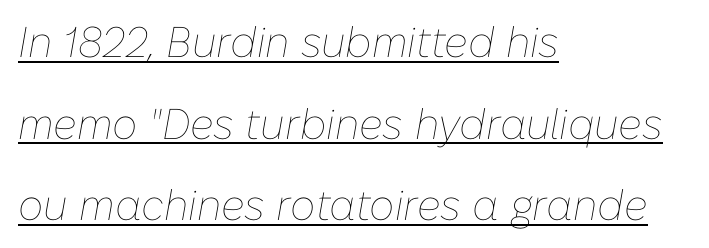
Q: Is the text bold? A: No.
Q: Is the text italic (slanted)? A: Yes, it leans right by about 10 degrees.
Q: Is the text underlined? A: Yes.
Q: How is the paragraph aligned? A: Left-aligned.
Q: Is the spacing between letters normal or unusually wide? A: Normal.
Q: Is the spacing between lines tight, normal or loose? A: Loose.
Q: Width (condensed, normal, or wide)? A: Normal.
Q: Stroke contrast? A: Low.
Q: x-height? A: Medium.
Q: Monospaced? A: No.
